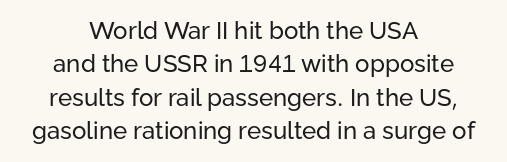
The image shows 24 px text type, upright; set centered, normal line spacing (1.39x), normal letter spacing, not underlined.
